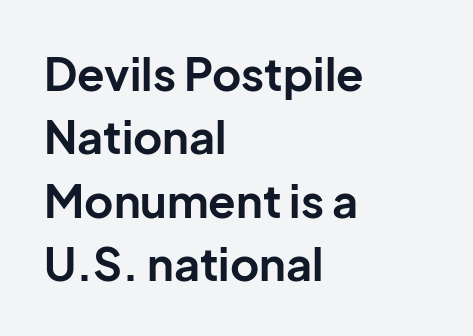
{"serif": "no", "italic": "no", "bold": "yes", "weight": "bold", "width": "normal", "stroke_contrast": "low", "x_height": "medium", "monospaced": "no", "underline": "no", "align": "left", "line_spacing": "normal", "line_spacing_ratio": 1.41, "letter_spacing": "normal", "letter_spacing_em": 0.0, "glyph_px": 45}
